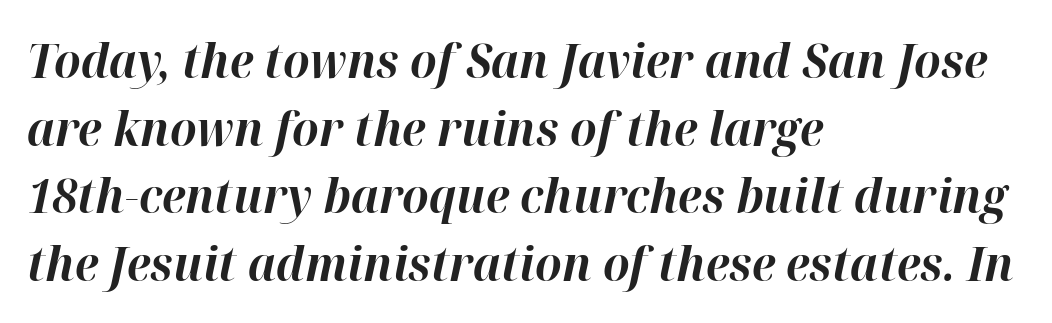
{"italic": "yes", "lean": "right", "slant_degrees": 12, "bold": "yes", "weight": "bold", "width": "normal", "stroke_contrast": "high", "x_height": "medium", "monospaced": "no", "underline": "no", "align": "left", "line_spacing": "normal", "line_spacing_ratio": 1.44, "letter_spacing": "normal", "letter_spacing_em": 0.0, "glyph_px": 47}
